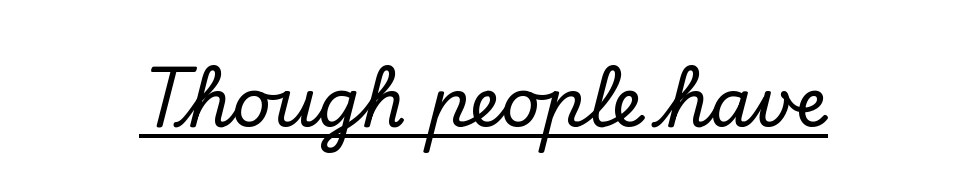
{"serif": "yes", "width": "normal", "stroke_contrast": "low", "x_height": "small", "monospaced": "no", "underline": "yes", "letter_spacing": "normal", "letter_spacing_em": 0.0, "glyph_px": 68}
